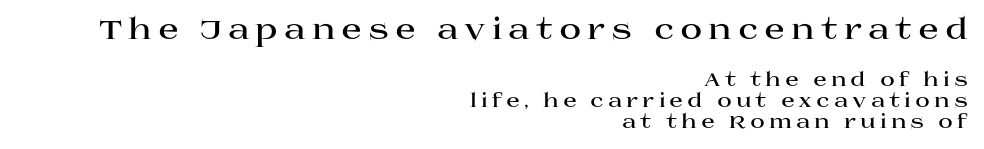
On the weight axis this lands at bold, roughly 700. Larger block? The one above; the one below is distinctly smaller. In terms of leading, this rendering errs on the cramped side. Type without underlining. Every row of glyphs terminates at an identical x-position on the right.
